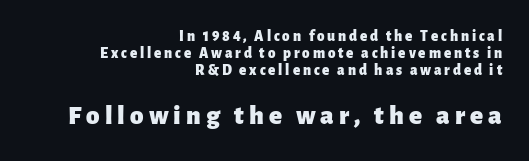
{"italic": "no", "bold": "yes", "underline": "no", "align": "right", "line_spacing": "tight", "line_spacing_ratio": 1.13, "larger_block": "second", "size_ratio": 1.8, "glyph_px": 27}
